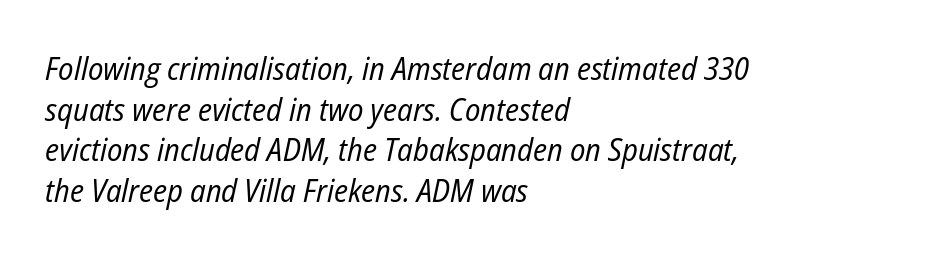
You could not count columns in this text — the font is proportionally spaced. Underline: absent. A typesetter would mark this as italic. This reads as an unemphasized weight, regular at the heaviest. There is no visible air inserted between adjacent glyphs. Interline gaps are of average width in this sample.
